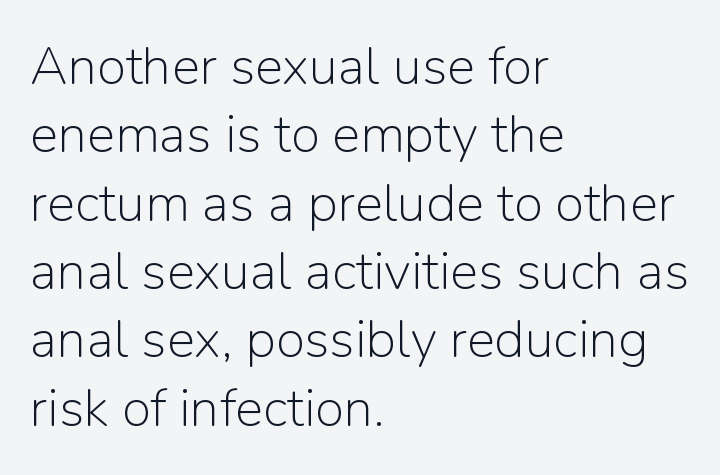
{"serif": "no", "italic": "no", "bold": "no", "weight": "light", "width": "normal", "stroke_contrast": "low", "x_height": "medium", "monospaced": "no", "underline": "no", "align": "left", "line_spacing": "normal", "line_spacing_ratio": 1.29, "letter_spacing": "normal", "letter_spacing_em": 0.0, "glyph_px": 53}
